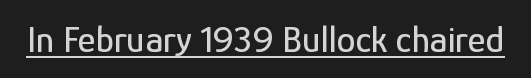
Letterform terminals end flat and unadorned throughout the passage. Rendered with straight, roman letterforms. Between one letter and the next there's only the usual sliver of space. Notice how a bar underscores the lettering throughout. Spacing verdict: proportional, widths tailored to each character.
